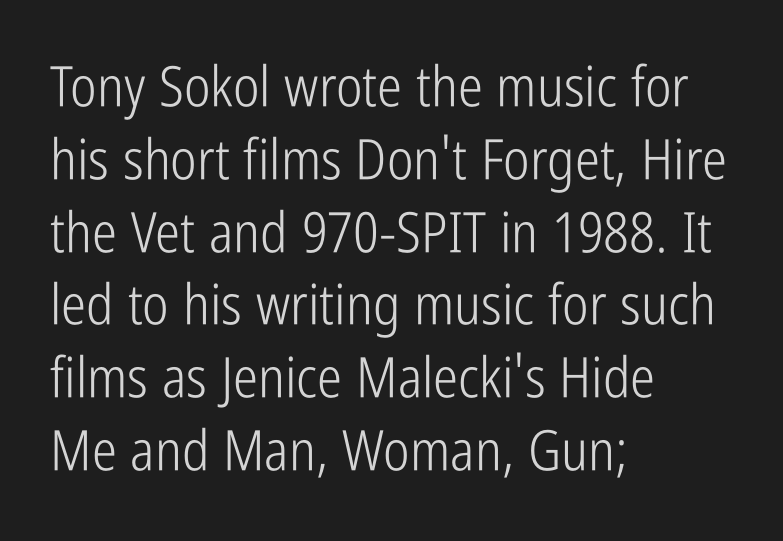
{"serif": "no", "italic": "no", "bold": "no", "weight": "light", "width": "condensed", "stroke_contrast": "low", "x_height": "medium", "monospaced": "no", "underline": "no", "align": "left", "line_spacing": "normal", "line_spacing_ratio": 1.3, "letter_spacing": "normal", "letter_spacing_em": 0.0, "glyph_px": 56}
